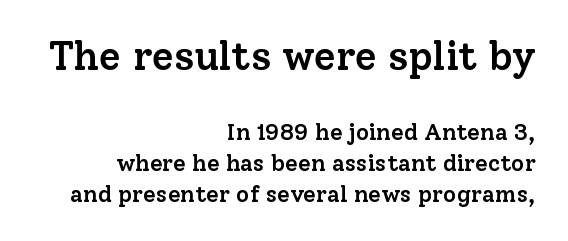
Q: Is the text bold? A: Semi-bold.
Q: Is the text italic (slanted)? A: No, it is upright.
Q: Is the typeface a serif or a sans-serif typeface? A: Serif.
Q: Is the text underlined? A: No.
Q: How is the paragraph aligned? A: Right-aligned.
Q: Is the spacing between letters normal or unusually wide? A: Normal.
Q: Is the spacing between lines tight, normal or loose? A: Normal.
Q: Which block of text is set in a larger size, the first (top) or the second (bottom)? A: The first (top) one.
Q: Width (condensed, normal, or wide)? A: Normal.
Q: Stroke contrast? A: Low.
Q: x-height? A: Medium.
Q: Monospaced? A: No.
